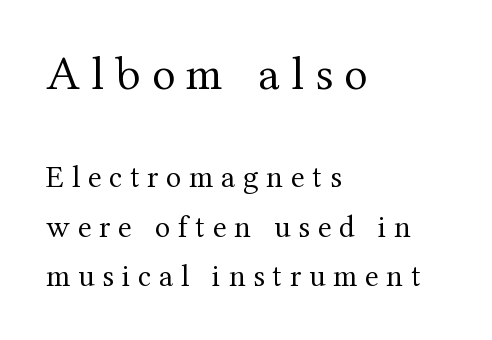
Upright lettering throughout. Descender tails drop into unmarked territory. The letters advance in unequal steps, a hallmark of proportional type. Larger block? The one above; the one below is distinctly smaller. These lines are composed in type with serifs. Honestly, the row spacing looks completely unremarkable.
